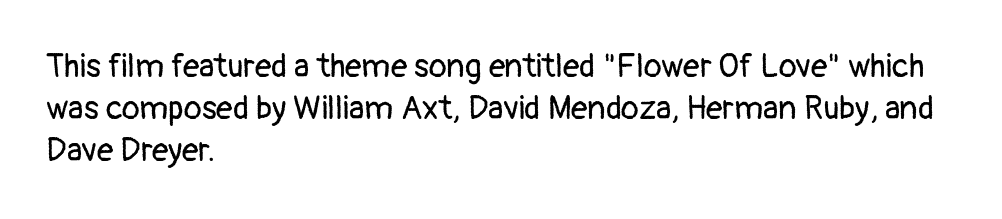
The image shows 33 px regular-weight sans-serif type, upright; set left-aligned, normal line spacing (1.28x), normal letter spacing, not underlined; low stroke contrast and a medium x-height.
